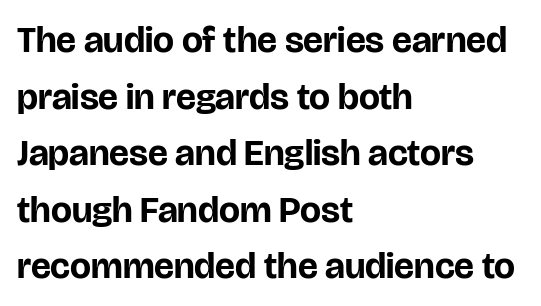
Q: Is the text bold? A: Yes.
Q: Is the text italic (slanted)? A: No, it is upright.
Q: Is the typeface a serif or a sans-serif typeface? A: Sans-serif.
Q: Is the text underlined? A: No.
Q: How is the paragraph aligned? A: Left-aligned.
Q: Is the spacing between letters normal or unusually wide? A: Normal.
Q: Is the spacing between lines tight, normal or loose? A: Normal.
Q: Width (condensed, normal, or wide)? A: Normal.
Q: Stroke contrast? A: Low.
Q: x-height? A: Large.
Q: Monospaced? A: No.
